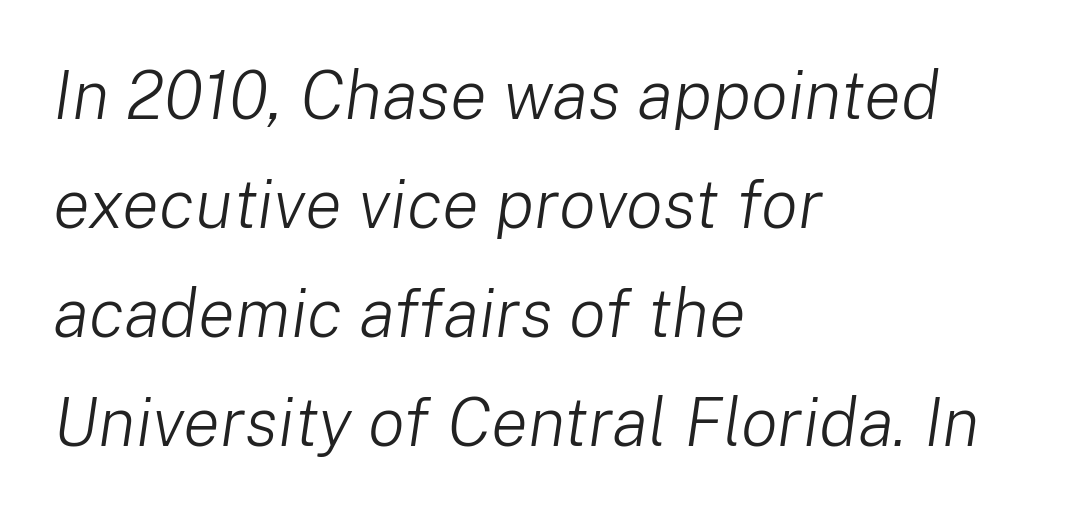
{"italic": "yes", "lean": "right", "slant_degrees": 8, "bold": "no", "weight": "light", "width": "normal", "stroke_contrast": "low", "x_height": "medium", "monospaced": "no", "underline": "no", "align": "left", "line_spacing": "normal", "line_spacing_ratio": 1.58, "letter_spacing": "normal", "letter_spacing_em": 0.0, "glyph_px": 69}
